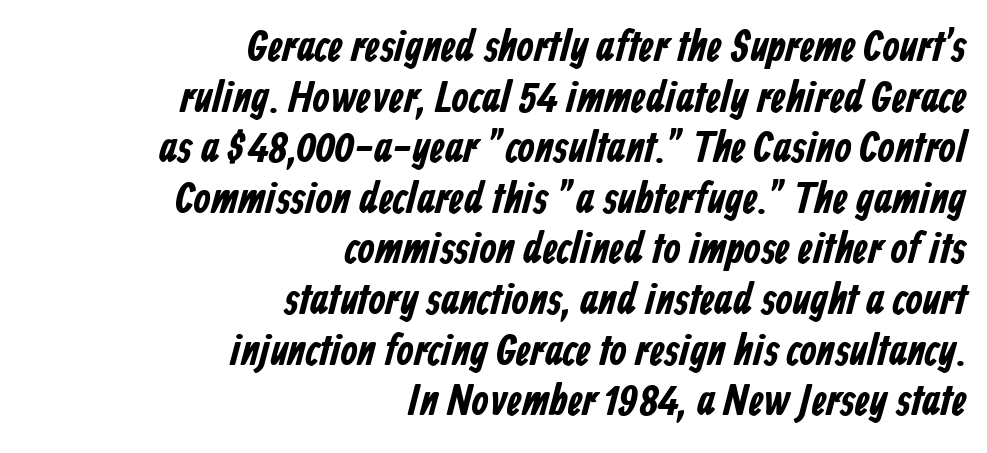
Q: Is the text bold? A: Yes.
Q: Is the typeface a serif or a sans-serif typeface? A: Sans-serif.
Q: Is the text underlined? A: No.
Q: How is the paragraph aligned? A: Right-aligned.
Q: Is the spacing between letters normal or unusually wide? A: Normal.
Q: Is the spacing between lines tight, normal or loose? A: Tight.
Q: Width (condensed, normal, or wide)? A: Condensed.
Q: Stroke contrast? A: Low.
Q: x-height? A: Medium.
Q: Monospaced? A: No.
